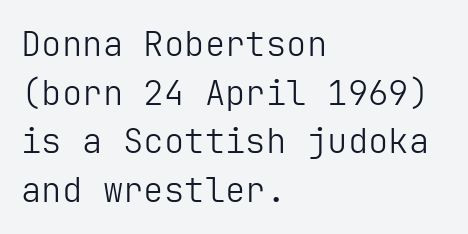
Q: Is the text bold? A: No.
Q: Is the text italic (slanted)? A: No, it is upright.
Q: Is the typeface a serif or a sans-serif typeface? A: Sans-serif.
Q: Is the text underlined? A: No.
Q: How is the paragraph aligned? A: Left-aligned.
Q: Is the spacing between letters normal or unusually wide? A: Normal.
Q: Is the spacing between lines tight, normal or loose? A: Normal.
Q: Width (condensed, normal, or wide)? A: Normal.
Q: Stroke contrast? A: Low.
Q: x-height? A: Medium.
